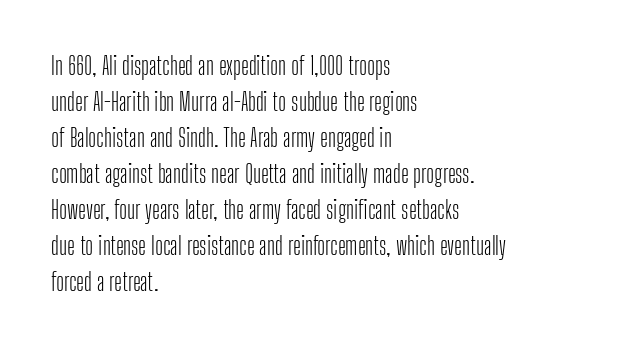
The image shows 24 px text type, upright; set left-aligned, normal line spacing (1.5x), normal letter spacing, not underlined.
